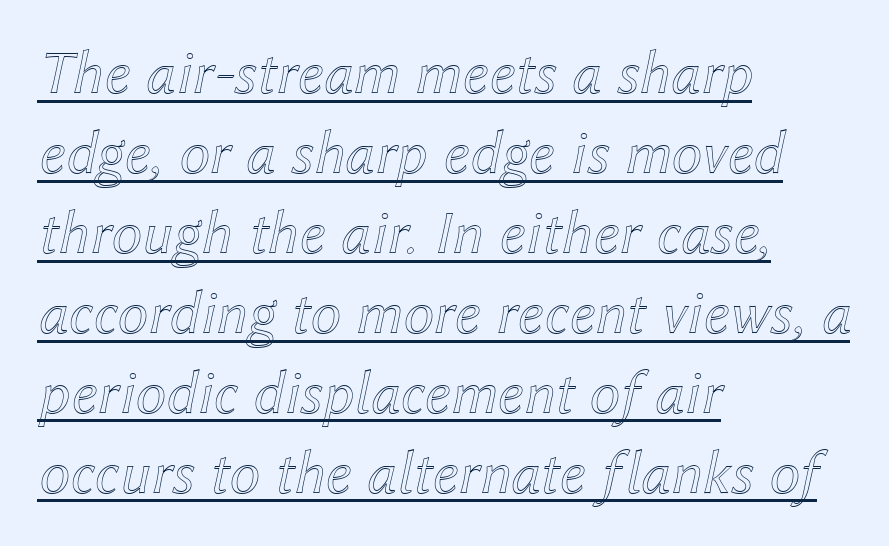
{"italic": "yes", "lean": "right", "slant_degrees": 12, "width": "normal", "x_height": "medium", "monospaced": "no", "underline": "yes", "align": "left", "line_spacing": "normal", "line_spacing_ratio": 1.29, "letter_spacing": "normal", "letter_spacing_em": 0.0, "glyph_px": 62}
